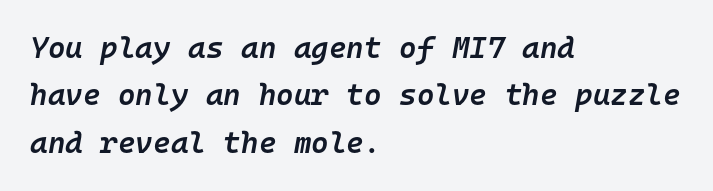
The rendering uses a moderate line-height, typical for paragraphs. Caption: semibold face, moderately heavy strokes. Nobody touched the tracking dial on this one. This sample has the even, mechanical cadence of fixed-width lettering. Leftover space on each line is placed entirely after the last word. This rendering features lettering with no underline.
